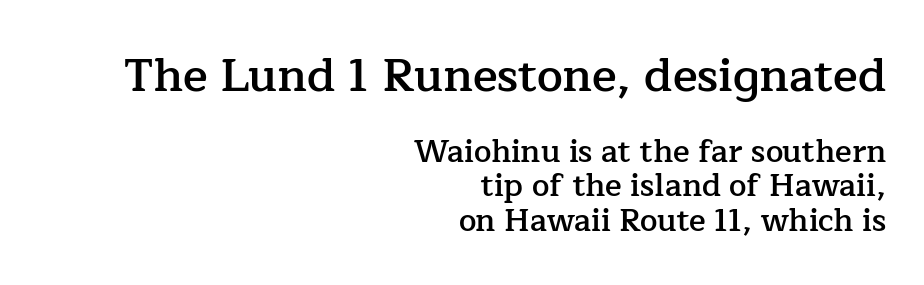
{"serif": "yes", "italic": "no", "bold": "semi", "weight": "semibold", "width": "normal", "stroke_contrast": "low", "x_height": "medium", "monospaced": "no", "underline": "no", "align": "right", "line_spacing": "tight", "line_spacing_ratio": 1.11, "letter_spacing": "normal", "letter_spacing_em": 0.0, "larger_block": "first", "size_ratio": 1.48, "glyph_px": 46}
